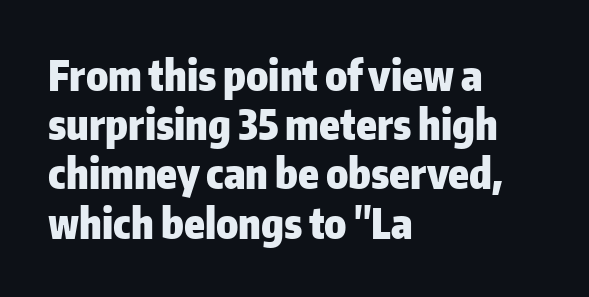
Check where the strokes stop: nothing finishes them off — pure sans. Proportional: the letters do not fall into vertical columns. Does the lettering tilt? It doesn't — this is upright. Tracking value appears to be zero — textbook default spacing. A bare baseline throughout the passage. The passage shown is emphatically bold.
